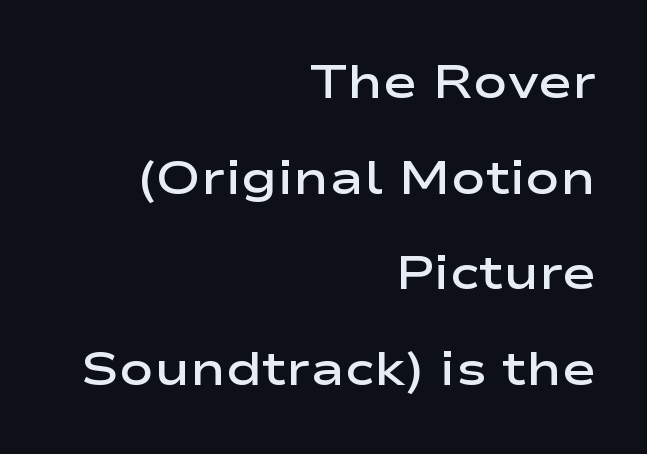
{"serif": "no", "italic": "no", "bold": "semi", "weight": "semibold", "width": "wide", "stroke_contrast": "low", "x_height": "medium", "monospaced": "no", "underline": "no", "align": "right", "line_spacing": "loose", "line_spacing_ratio": 2.08, "letter_spacing": "normal", "letter_spacing_em": 0.0, "glyph_px": 46}
